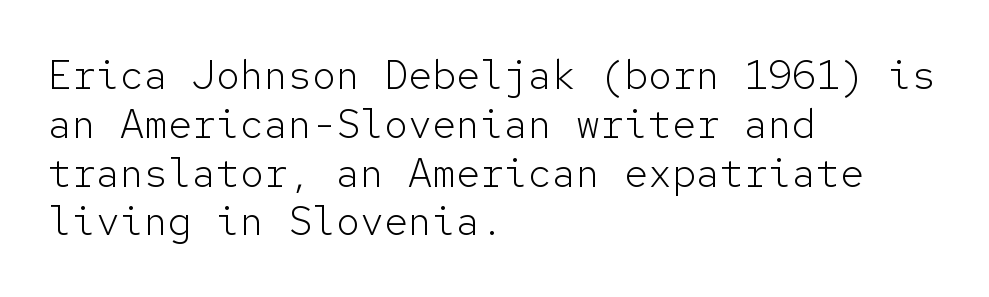
Q: Is the text bold? A: No.
Q: Is the text italic (slanted)? A: No, it is upright.
Q: Is the typeface a serif or a sans-serif typeface? A: Sans-serif.
Q: Is the text underlined? A: No.
Q: How is the paragraph aligned? A: Left-aligned.
Q: Is the spacing between letters normal or unusually wide? A: Normal.
Q: Width (condensed, normal, or wide)? A: Normal.
Q: Stroke contrast? A: Low.
Q: x-height? A: Medium.
Q: Monospaced? A: Yes.
